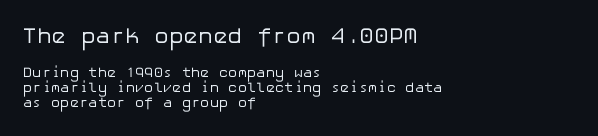
The image shows 22 px text type, upright; set left-aligned, tight line spacing (1.06x), normal letter spacing, not underlined; the first (top) block is 1.57x larger.
